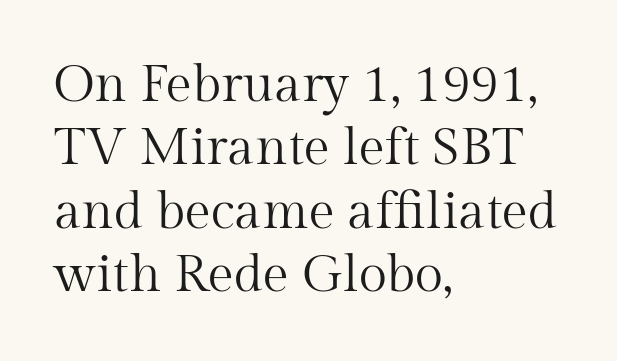
The face used here is seriffed, in the tradition of book romans. Spacing between characters is what you'd get straight out of the box. Weight class: somewhere from thin through regular. If you drew a line through each stem, it would be perfectly vertical. The setting favours the left margin, as ordinary paragraphs usually do.
